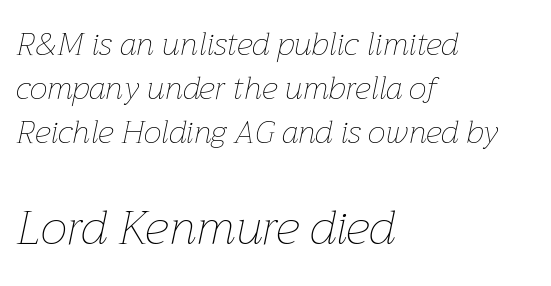
Vertical stems look standard width or narrower in stroke. The passage shown begins with its smaller block and ends with its larger one. What stands out about the letter spacing? Nothing — it is the standard amount. Baseline-to-baseline distance is the conventional proportion of letter height. It's the slanting kind of type. Proportional: the letters do not fall into vertical columns.
